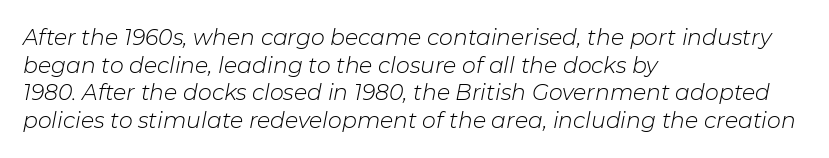
A classic flush-left, rag-right setting is used for this passage. Is the type slanted? Yes — the strokes lean at a clear angle. Baseline-to-baseline distance is the conventional proportion of letter height. This sample uses plain, unmodified letter spacing. The space beneath each line is pristine and unruled.
